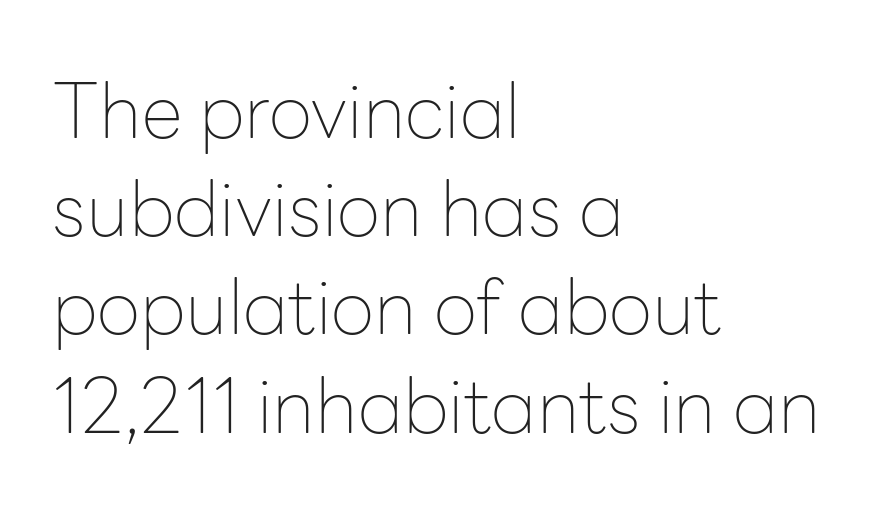
Q: Is the text bold? A: No.
Q: Is the text italic (slanted)? A: No, it is upright.
Q: Is the typeface a serif or a sans-serif typeface? A: Sans-serif.
Q: Is the text underlined? A: No.
Q: How is the paragraph aligned? A: Left-aligned.
Q: Is the spacing between letters normal or unusually wide? A: Normal.
Q: Is the spacing between lines tight, normal or loose? A: Normal.
Q: Width (condensed, normal, or wide)? A: Normal.
Q: Stroke contrast? A: Low.
Q: x-height? A: Medium.
Q: Monospaced? A: No.
